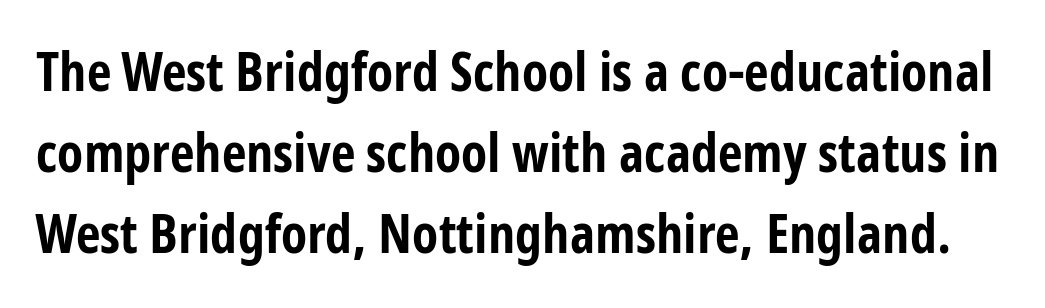
Q: Is the text bold? A: Yes.
Q: Is the text italic (slanted)? A: No, it is upright.
Q: Is the typeface a serif or a sans-serif typeface? A: Sans-serif.
Q: Is the text underlined? A: No.
Q: Is the spacing between letters normal or unusually wide? A: Normal.
Q: Is the spacing between lines tight, normal or loose? A: Normal.
Q: Width (condensed, normal, or wide)? A: Condensed.
Q: Stroke contrast? A: Low.
Q: x-height? A: Medium.
Q: Monospaced? A: No.
